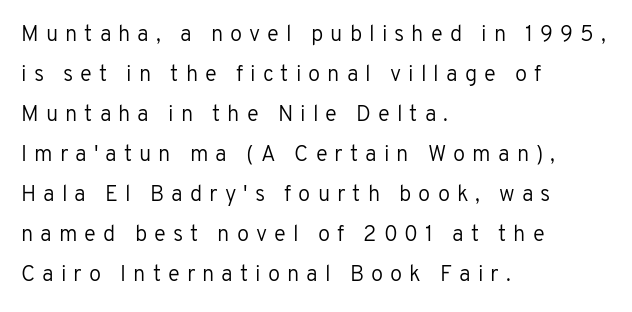
The lines in this sample share a left origin and differ only in where they stop. Nope, not italic — everything's standing straight. Plain, unruled lines of type. No heavy texture on the line: the type isn't bold. Loose tracking; the words dissolve into strings of separated letters.
